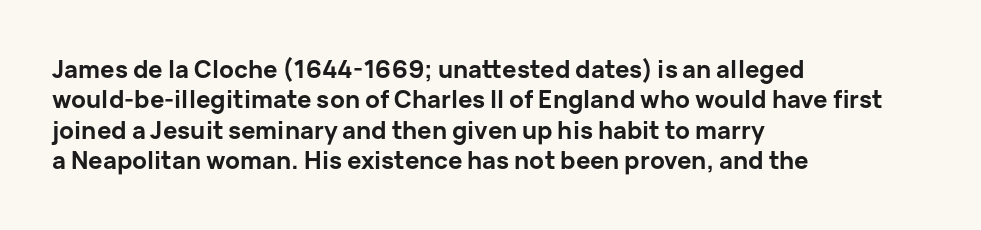
Q: Is the text bold? A: Yes.
Q: Is the text italic (slanted)? A: No, it is upright.
Q: Is the text underlined? A: No.
Q: How is the paragraph aligned? A: Left-aligned.
Q: Is the spacing between letters normal or unusually wide? A: Normal.
Q: Is the spacing between lines tight, normal or loose? A: Normal.
